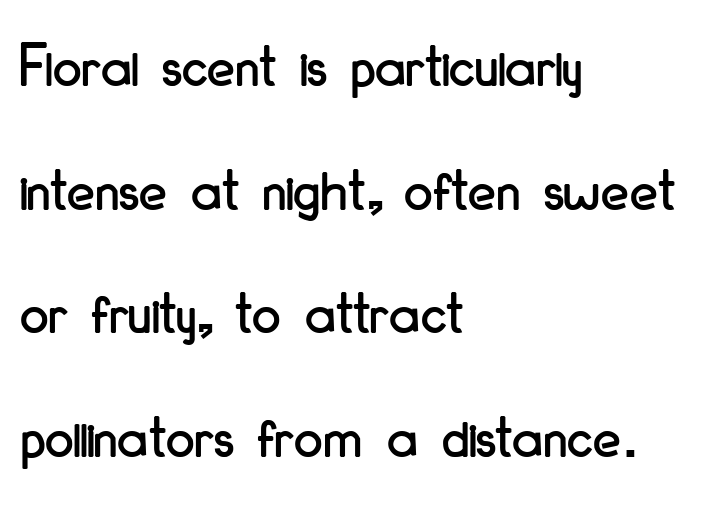
The typesetter chose a ragged-right arrangement here. Here the designer chose a conventional face with non-uniform glyph widths. I'd call this a sans setting — the letters go barefoot. The space directly below the letters is spotless. Reading down the column, the eye jumps a long way to each next line.
